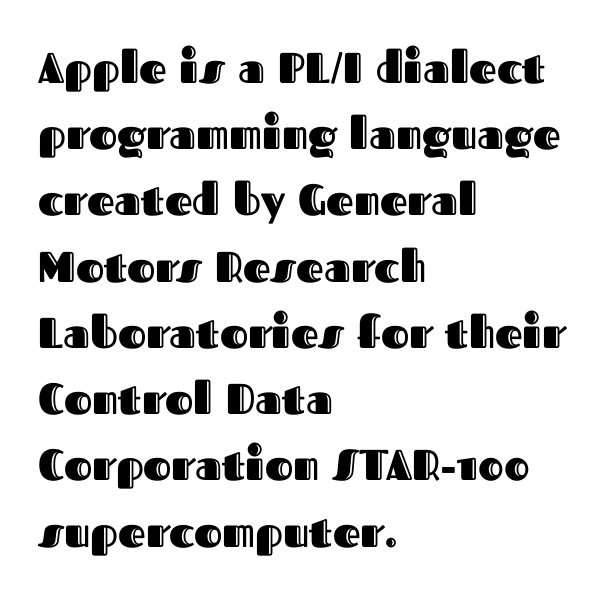
The paragraph shown leans on its left margin. Notice how the stems are strictly vertical — no italics here. Plain, unruled lines of type. The passage shown is typed in a proportional face where columns would drift. The line texture is even and compact thanks to regular tracking.
